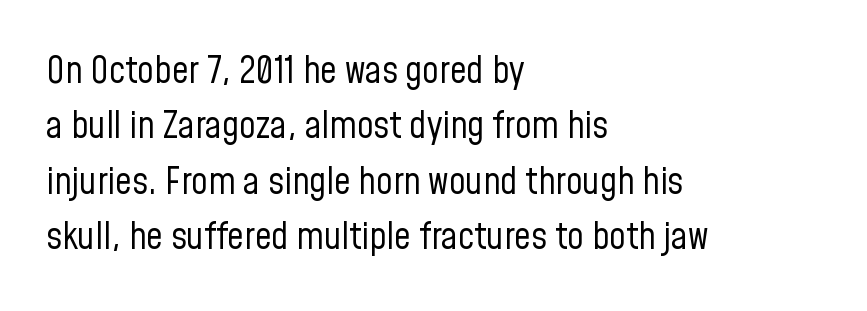
{"serif": "no", "italic": "no", "bold": "no", "weight": "regular", "width": "condensed", "stroke_contrast": "low", "x_height": "medium", "monospaced": "no", "underline": "no", "align": "left", "line_spacing": "normal", "line_spacing_ratio": 1.5, "letter_spacing": "normal", "letter_spacing_em": 0.0, "glyph_px": 37}
